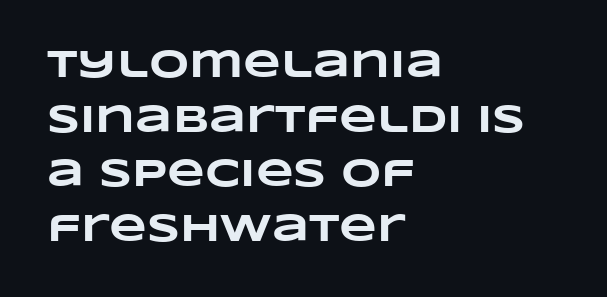
The letterforms sit shoulder to shoulder at normal distance. Note the varied advance widths — an 'i' is clearly narrower than an 'm'. Chunky letters — that's bold for sure. This sample is left-justified, so line endings fall wherever the words run out.
